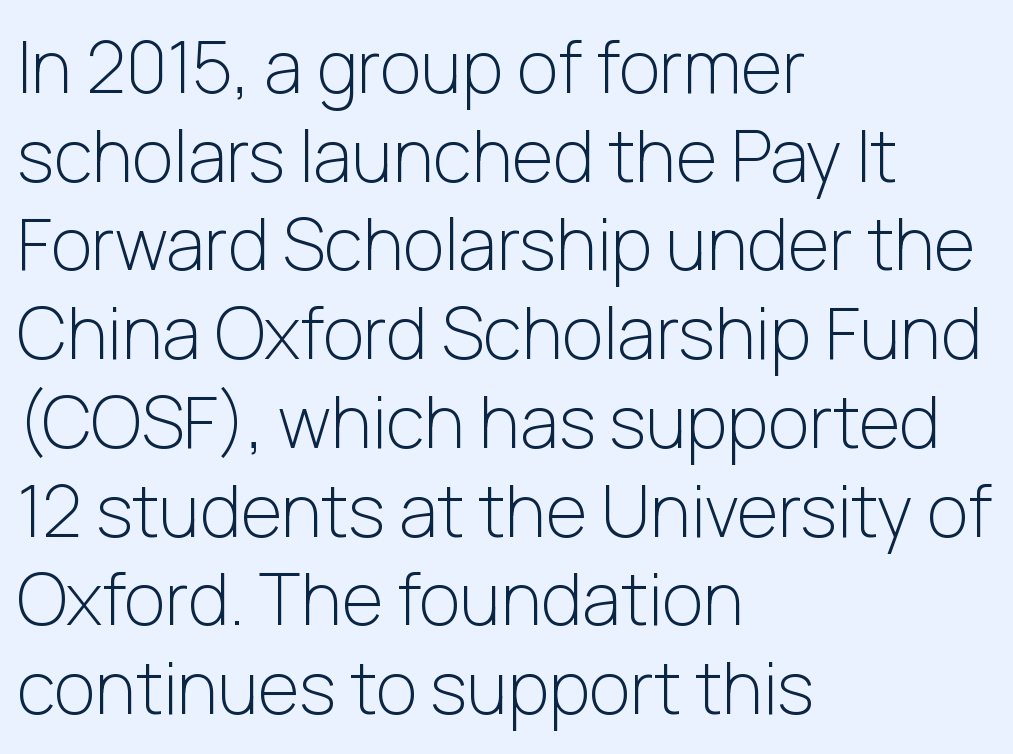
The image shows 71 px light sans-serif type, upright; set left-aligned, normal line spacing (1.25x), normal letter spacing, not underlined; low stroke contrast and a medium x-height.
